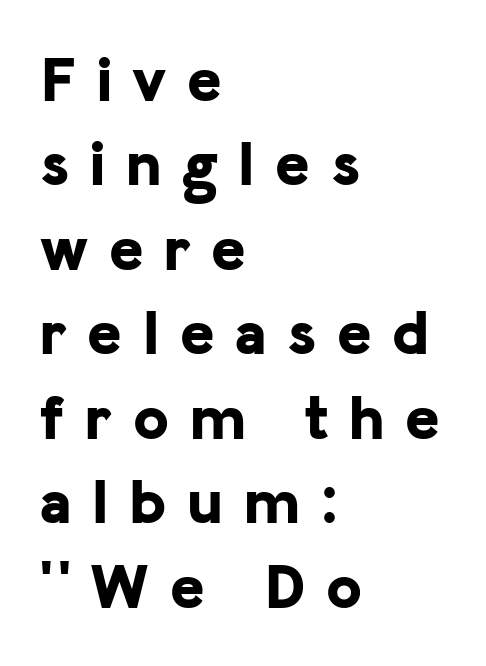
Q: Is the text bold? A: Yes.
Q: Is the text italic (slanted)? A: No, it is upright.
Q: Is the typeface a serif or a sans-serif typeface? A: Sans-serif.
Q: Is the text underlined? A: No.
Q: How is the paragraph aligned? A: Left-aligned.
Q: Is the spacing between letters normal or unusually wide? A: Unusually wide.
Q: Is the spacing between lines tight, normal or loose? A: Normal.
Q: Width (condensed, normal, or wide)? A: Normal.
Q: Stroke contrast? A: Low.
Q: x-height? A: Medium.
Q: Monospaced? A: No.
